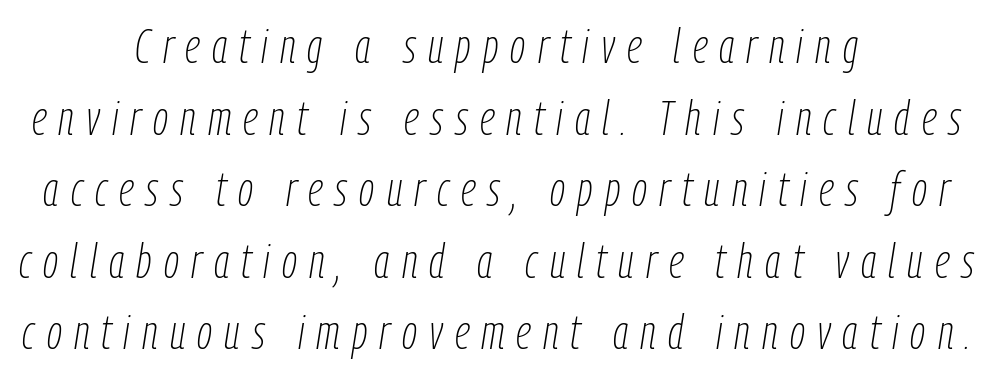
The image shows 48 px thin, condensed type, italic (leaning right); set centered, normal line spacing (1.49x), unusually wide letter spacing (+0.25 em), not underlined; low stroke contrast and a medium x-height.
